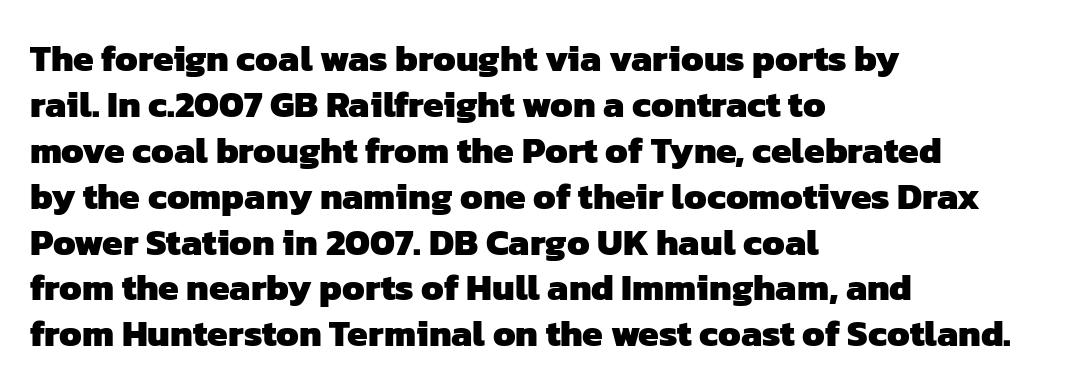
{"serif": "no", "bold": "yes", "weight": "heavy", "width": "normal", "stroke_contrast": "low", "x_height": "medium", "monospaced": "no", "underline": "no", "align": "left", "line_spacing_ratio": 1.24, "letter_spacing": "normal", "letter_spacing_em": 0.0, "glyph_px": 37}
